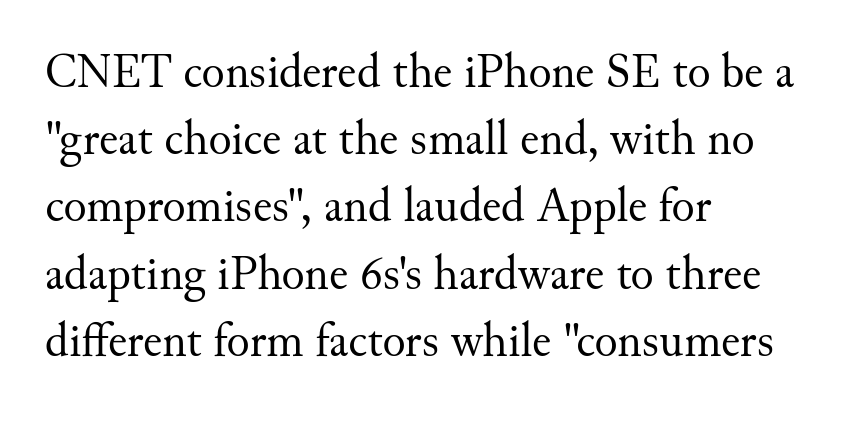
{"serif": "yes", "italic": "no", "bold": "no", "weight": "regular", "width": "normal", "stroke_contrast": "medium", "x_height": "small", "monospaced": "no", "underline": "no", "align": "left", "line_spacing": "normal", "line_spacing_ratio": 1.4, "letter_spacing": "normal", "letter_spacing_em": 0.0, "glyph_px": 48}
